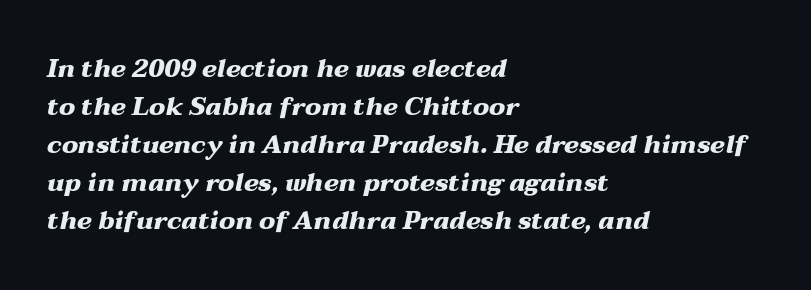
The image shows 25 px bold type, italic (leaning right); set left-aligned, normal line spacing (1.52x), normal letter spacing, not underlined.
